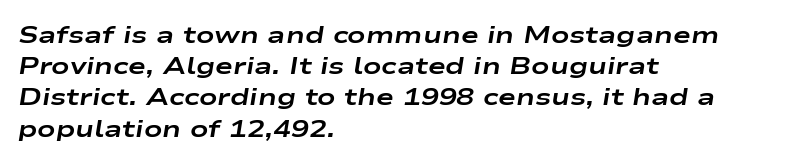
When letters slant like this, we call the style italic. The tracking reads as untouched default to a designer's eye. Does the leading feel generous? No, just average. Check under the words: just untouched page. This is heavy type, rendered in bold.
